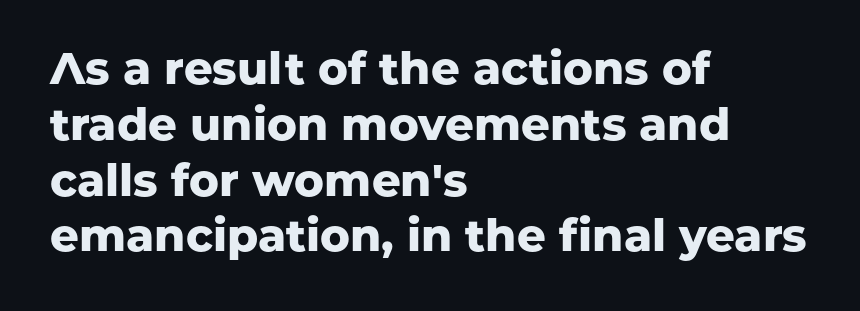
The image shows 45 px heavy sans-serif type, upright; set left-aligned, line spacing 1.24x, normal letter spacing, not underlined; low stroke contrast and a medium x-height.
